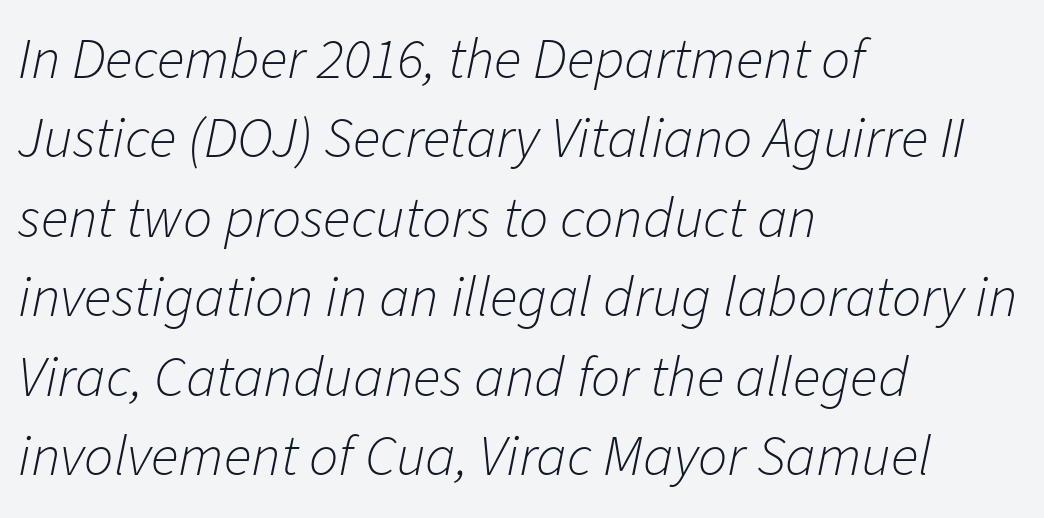
{"italic": "yes", "lean": "right", "slant_degrees": 11, "bold": "no", "weight": "light", "width": "normal", "stroke_contrast": "low", "x_height": "medium", "monospaced": "no", "underline": "no", "align": "left", "line_spacing": "normal", "line_spacing_ratio": 1.37, "letter_spacing": "normal", "letter_spacing_em": 0.0, "glyph_px": 58}
